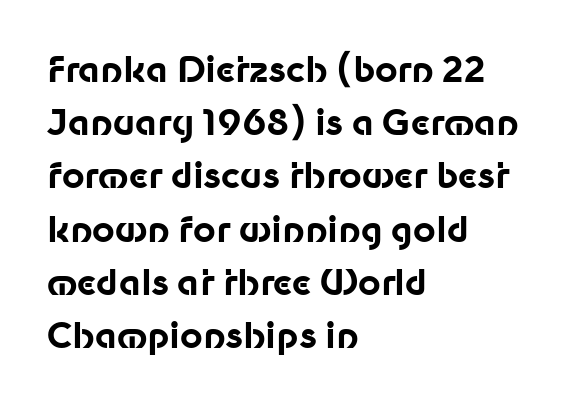
The image shows 35 px bold sans-serif type, upright; set left-aligned, normal line spacing (1.52x), normal letter spacing, not underlined; low stroke contrast and a medium x-height.
